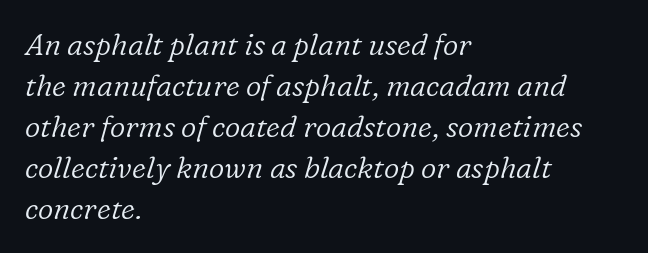
The image shows 30 px light serif type, italic (leaning right); set left-aligned, normal line spacing (1.37x), normal letter spacing, not underlined; low stroke contrast and a medium x-height.
